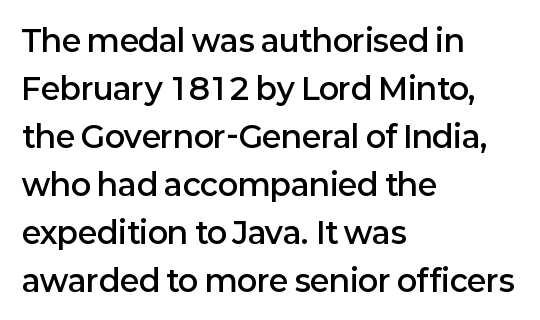
The letters advance in unequal steps, a hallmark of proportional type. Ascenders rise straight up at ninety degrees. Glance below the letters and you will spot only blank space. Is there much room between lines? A standard amount, neither cramped nor airy.
